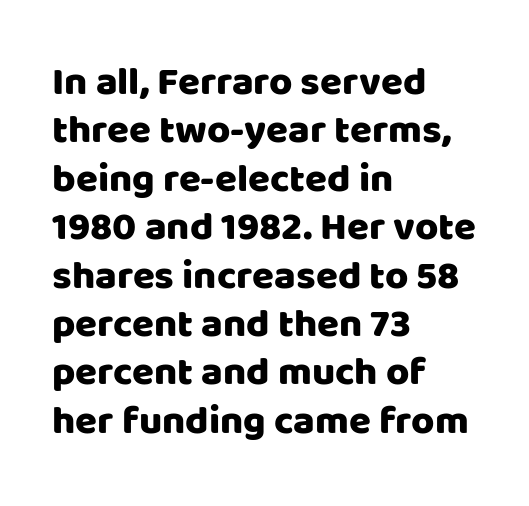
Check where the strokes stop: nothing finishes them off — pure sans. Caption: standard tracking, unaltered. Plain, unruled lines of type. Compared with a centered layout, this one pins lines to the left instead. This is roman type, the default non-slanted kind.
